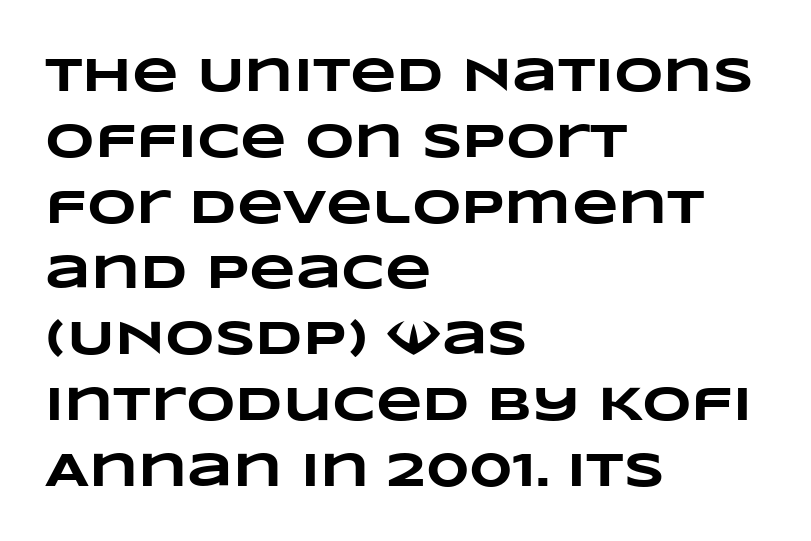
The face used here is proportionally spaced, like ordinary book or web type. In terms of letterspacing, this is plain default setting. Type without underlining. On the weight axis this lands at bold, roughly 700. Every row of glyphs begins at an identical x-position on the left.
